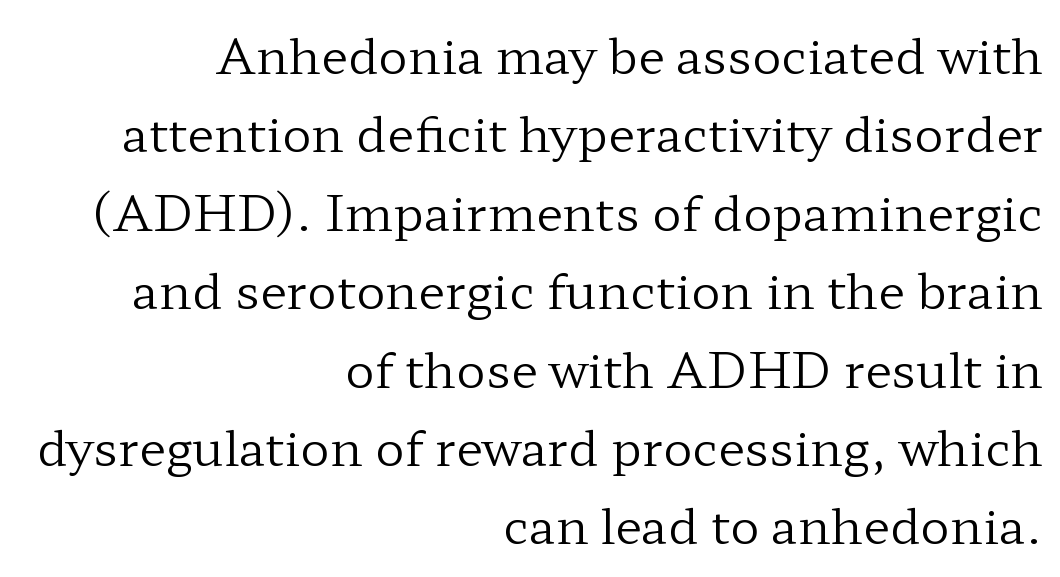
Q: Is the text bold? A: No.
Q: Is the text italic (slanted)? A: No, it is upright.
Q: Is the typeface a serif or a sans-serif typeface? A: Serif.
Q: Is the text underlined? A: No.
Q: How is the paragraph aligned? A: Right-aligned.
Q: Is the spacing between letters normal or unusually wide? A: Normal.
Q: Is the spacing between lines tight, normal or loose? A: Normal.
Q: Width (condensed, normal, or wide)? A: Wide.
Q: Stroke contrast? A: Low.
Q: x-height? A: Medium.
Q: Monospaced? A: No.
